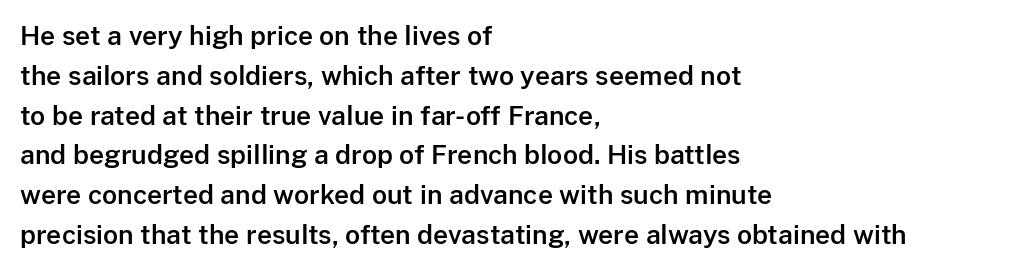
How would I describe the line gaps? Plain and ordinary. Does extra space separate the letters? No, they use regular spacing. These lines stack with their left ends in a neat column. Underlining? Definitely not there. Quick note: not italic, upright.
